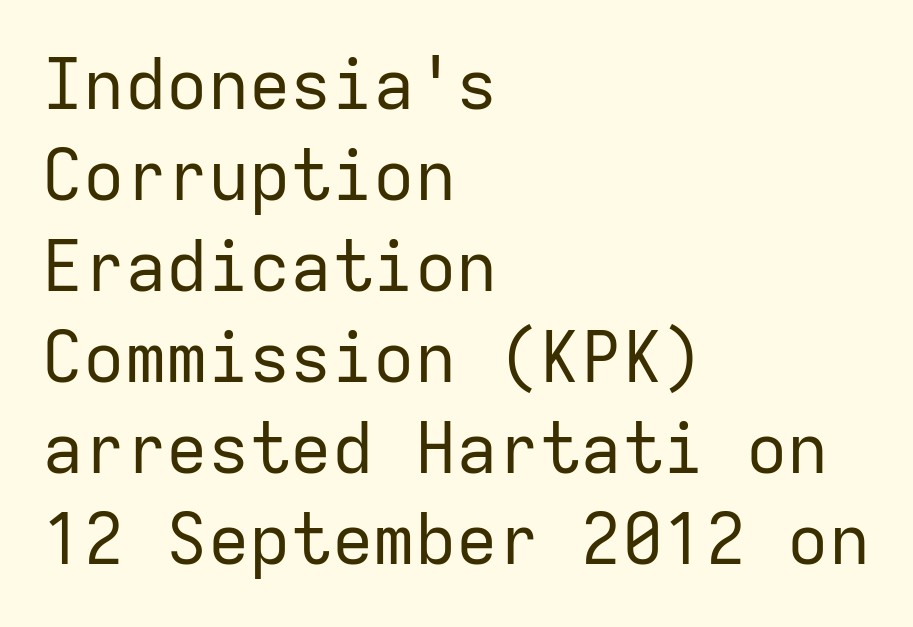
{"serif": "no", "italic": "no", "bold": "no", "weight": "regular", "width": "normal", "stroke_contrast": "low", "x_height": "medium", "monospaced": "yes", "underline": "no", "align": "left", "line_spacing": "normal", "line_spacing_ratio": 1.32, "letter_spacing": "normal", "letter_spacing_em": 0.0, "glyph_px": 69}
